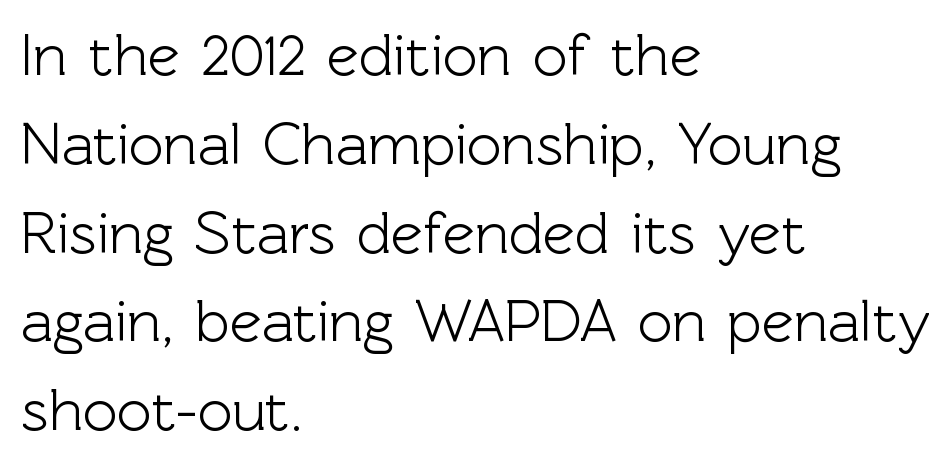
Note the varied advance widths — an 'i' is clearly narrower than an 'm'. You can tell from the bare stems that sans-serif type was used. The block of text has a typical density, with ordinary space between rows. Does the copy run flush right? No — it runs flush left. Beneath every word, the page is bare. Nope, not italic — everything's standing straight.
